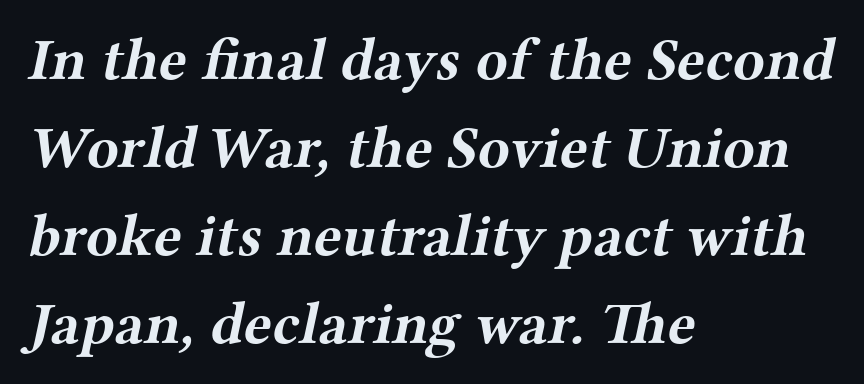
Spacing verdict: proportional, widths tailored to each character. The text was rendered using a seriffed face with decorative stroke endings. Bare-footed words on every line. Honestly, the row spacing looks completely unremarkable. Heavy-handed strokes throughout: this text is bold.
